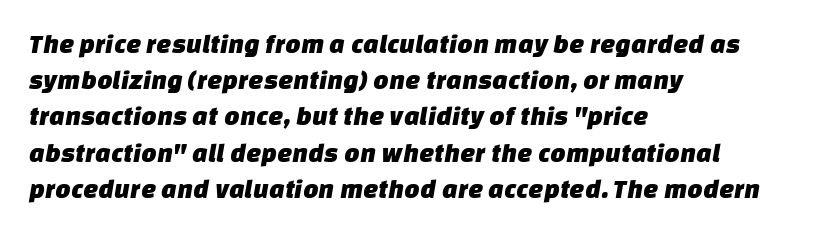
Q: Is the text underlined? A: No.
Q: How is the paragraph aligned? A: Left-aligned.
Q: Is the spacing between letters normal or unusually wide? A: Normal.
Q: Is the spacing between lines tight, normal or loose? A: Normal.
